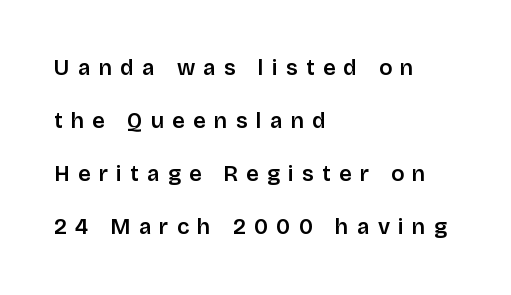
Q: Is the text bold? A: Semi-bold.
Q: Is the text italic (slanted)? A: No, it is upright.
Q: Is the text underlined? A: No.
Q: How is the paragraph aligned? A: Left-aligned.
Q: Is the spacing between letters normal or unusually wide? A: Unusually wide.
Q: Is the spacing between lines tight, normal or loose? A: Loose.
